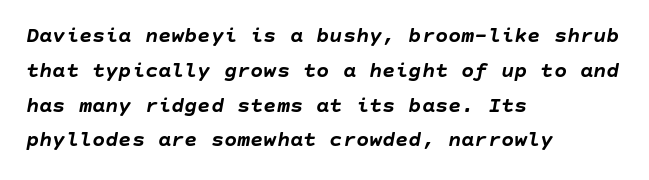
The image shows 22 px bold type, italic (leaning right); set left-aligned, normal line spacing (1.58x), normal letter spacing, not underlined.
